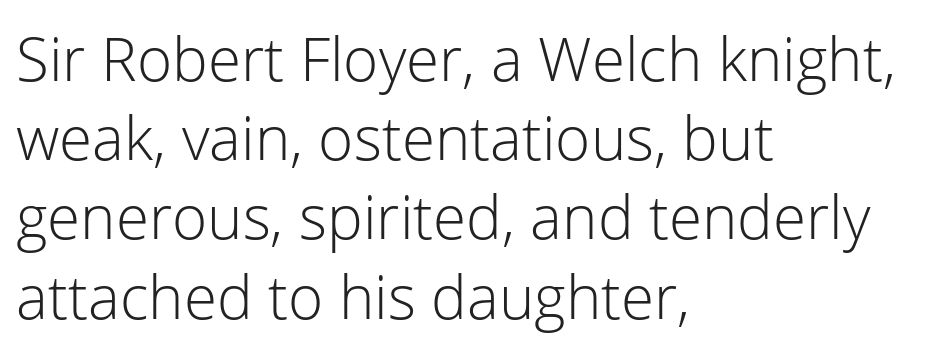
{"serif": "no", "italic": "no", "bold": "no", "weight": "light", "width": "normal", "stroke_contrast": "low", "x_height": "medium", "monospaced": "no", "underline": "no", "align": "left", "line_spacing": "normal", "line_spacing_ratio": 1.32, "letter_spacing": "normal", "letter_spacing_em": 0.0, "glyph_px": 60}
